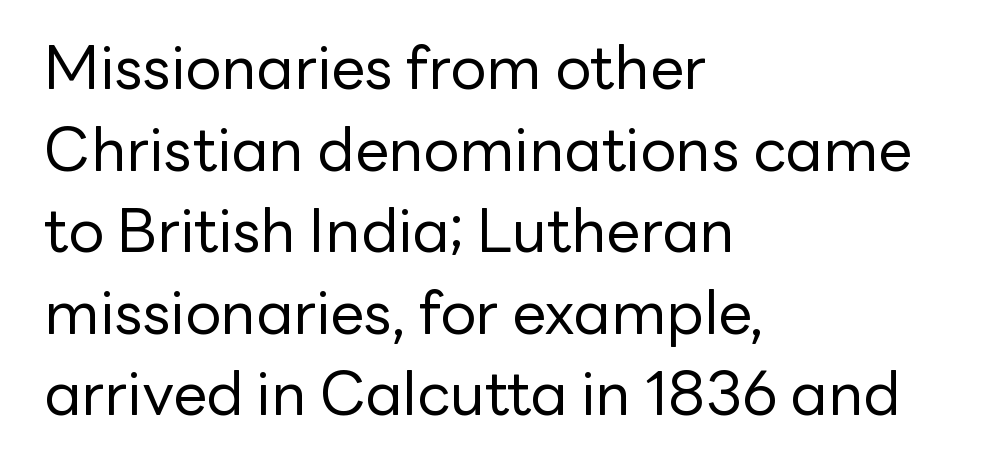
The image shows 60 px regular-weight sans-serif type, upright; set left-aligned, normal line spacing (1.36x), normal letter spacing, not underlined; low stroke contrast and a medium x-height.
